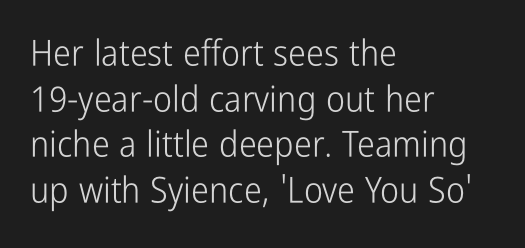
Weight class: somewhere from thin through regular. Line beginnings align vertically; line endings do not. Ascenders rise straight up at ninety degrees. Quick note: interline space is typical. The letters advance in unequal steps, a hallmark of proportional type. The strip under each line holds only bare page.
